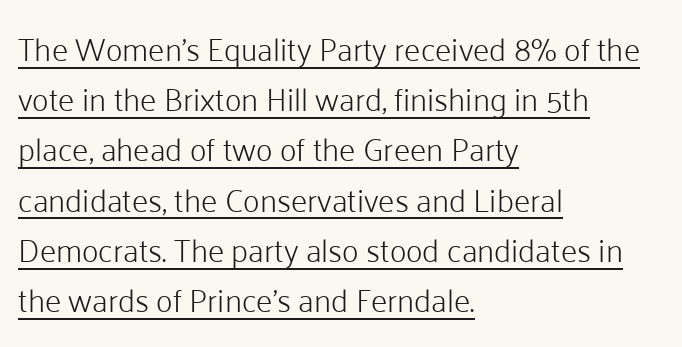
Q: Is the text bold? A: No.
Q: Is the text italic (slanted)? A: No, it is upright.
Q: Is the typeface a serif or a sans-serif typeface? A: Sans-serif.
Q: Is the text underlined? A: Yes.
Q: How is the paragraph aligned? A: Left-aligned.
Q: Is the spacing between letters normal or unusually wide? A: Normal.
Q: Is the spacing between lines tight, normal or loose? A: Normal.
Q: Width (condensed, normal, or wide)? A: Normal.
Q: Stroke contrast? A: Low.
Q: x-height? A: Medium.
Q: Monospaced? A: No.
